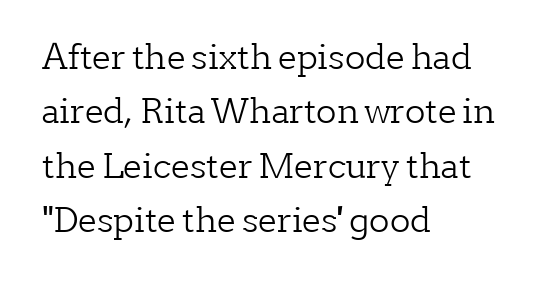
{"serif": "yes", "italic": "no", "bold": "no", "weight": "light", "width": "normal", "stroke_contrast": "low", "x_height": "medium", "monospaced": "no", "underline": "no", "align": "left", "line_spacing": "normal", "line_spacing_ratio": 1.6, "letter_spacing": "normal", "letter_spacing_em": 0.0, "glyph_px": 34}
